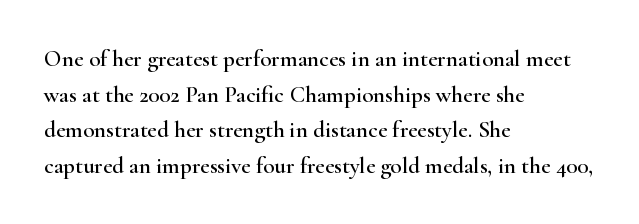
Every row of glyphs begins at an identical x-position on the left. The passage shown has conventional tracking throughout. A typesetter would mark this as roman, not italic. Letters rest on an invisible, unmarked baseline. In terms of leading, this rendering sits right in the middle.
